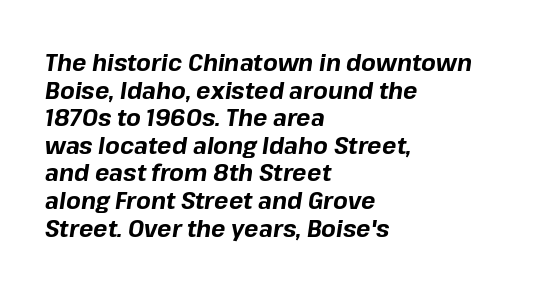
Q: Is the text bold? A: Yes.
Q: Is the text italic (slanted)? A: Yes, it leans right by about 8 degrees.
Q: Is the text underlined? A: No.
Q: How is the paragraph aligned? A: Left-aligned.
Q: Is the spacing between letters normal or unusually wide? A: Normal.
Q: Is the spacing between lines tight, normal or loose? A: Tight.
